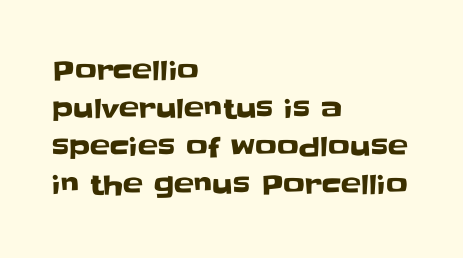
Every stem runs plumb, perpendicular to the baseline. No extra tracking has been applied to these lines. Students, observe: this is what conventionally led text looks like. The rendering anchors every line to the left-hand side. Just letters on the line, the space beneath them empty.
